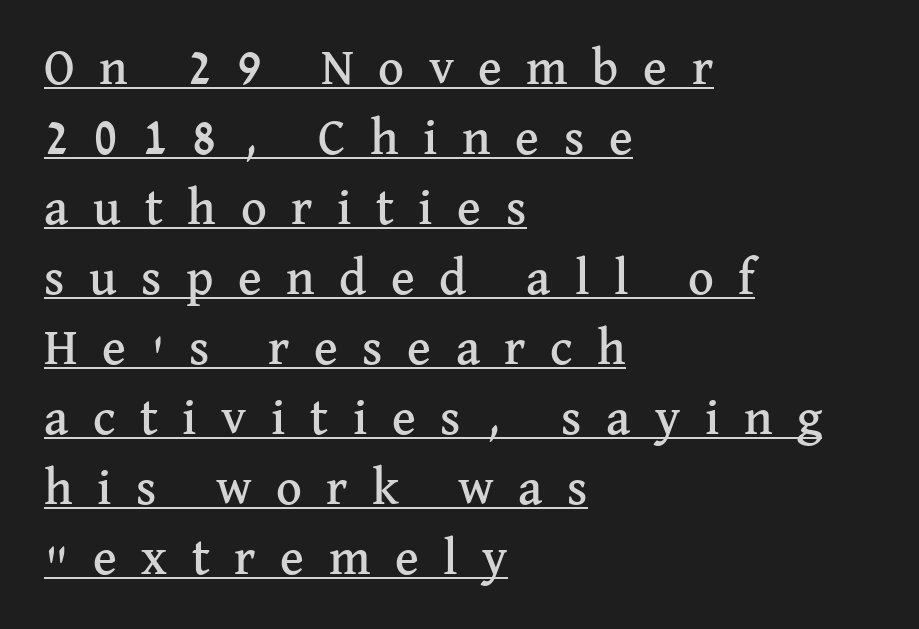
The image shows 50 px serif type, upright; set left-aligned, normal line spacing (1.4x), unusually wide letter spacing (+0.49 em), underlined; medium stroke contrast and a medium x-height.
